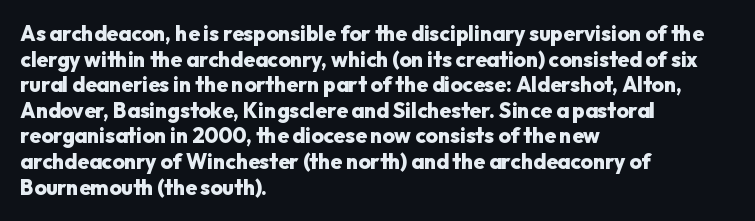
The image shows 21 px bold type, upright; set left-aligned, line spacing 1.22x, normal letter spacing, not underlined.
